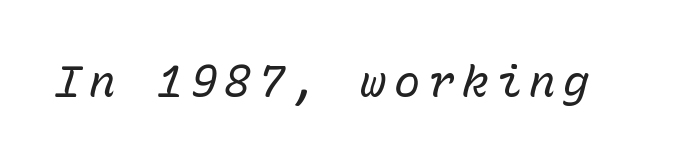
{"italic": "yes", "lean": "right", "slant_degrees": 15, "bold": "no", "weight": "regular", "width": "normal", "stroke_contrast": "low", "x_height": "medium", "monospaced": "yes", "underline": "no", "glyph_px": 44}
